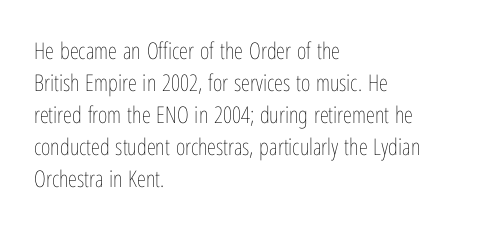
{"italic": "no", "bold": "no", "underline": "no", "align": "left", "line_spacing": "normal", "line_spacing_ratio": 1.39, "letter_spacing": "normal", "letter_spacing_em": 0.0, "glyph_px": 23}
